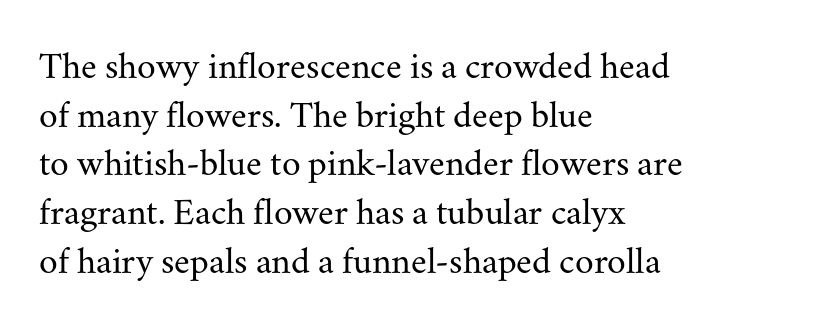
{"serif": "yes", "italic": "no", "bold": "no", "weight": "regular", "width": "normal", "stroke_contrast": "medium", "x_height": "small", "monospaced": "no", "underline": "no", "align": "left", "line_spacing": "normal", "line_spacing_ratio": 1.28, "letter_spacing": "normal", "letter_spacing_em": 0.0, "glyph_px": 38}
